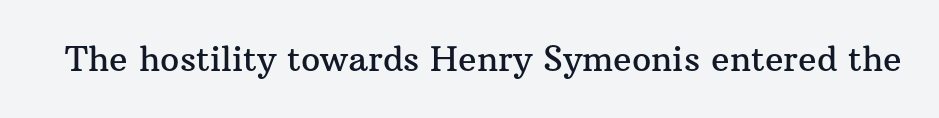
{"serif": "yes", "italic": "no", "width": "normal", "stroke_contrast": "medium", "x_height": "medium", "monospaced": "no", "underline": "no", "letter_spacing": "normal", "letter_spacing_em": 0.0, "glyph_px": 34}
